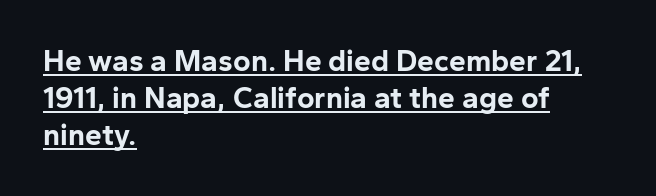
Serifs: no, the terminals of the letterforms are clean. Proportional: the letters do not fall into vertical columns. Italic: no, the glyphs are upright roman. The rendering keeps characters at their native spacing.
